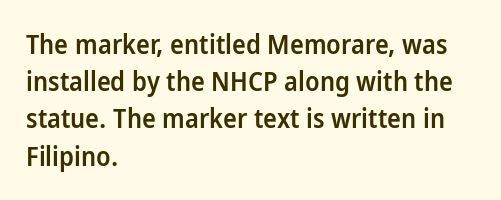
Q: Is the text bold? A: Semi-bold.
Q: Is the text italic (slanted)? A: No, it is upright.
Q: Is the text underlined? A: No.
Q: How is the paragraph aligned? A: Left-aligned.
Q: Is the spacing between letters normal or unusually wide? A: Normal.
Q: Is the spacing between lines tight, normal or loose? A: Normal.
